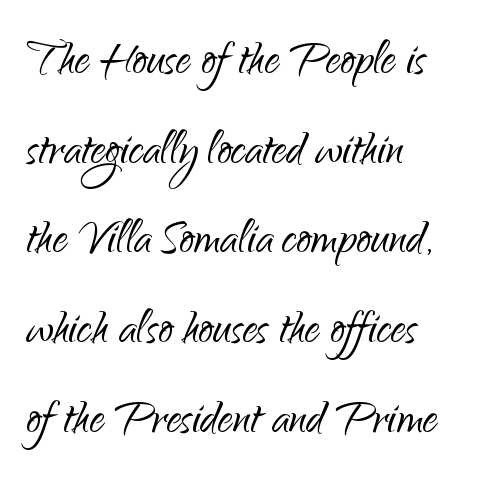
Interline gaps are of average width in this sample. Look at the tracking — it's just the regular setting, nothing added. Glance below the letters and you will spot only blank space. Here the designer chose a conventional face with non-uniform glyph widths. Vertical stems look standard width or narrower in stroke.
